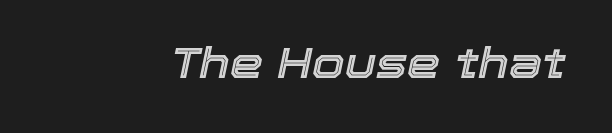
{"italic": "yes", "lean": "right", "slant_degrees": 12, "width": "normal", "x_height": "medium", "monospaced": "no", "underline": "no", "letter_spacing": "normal", "letter_spacing_em": 0.0, "glyph_px": 42}
